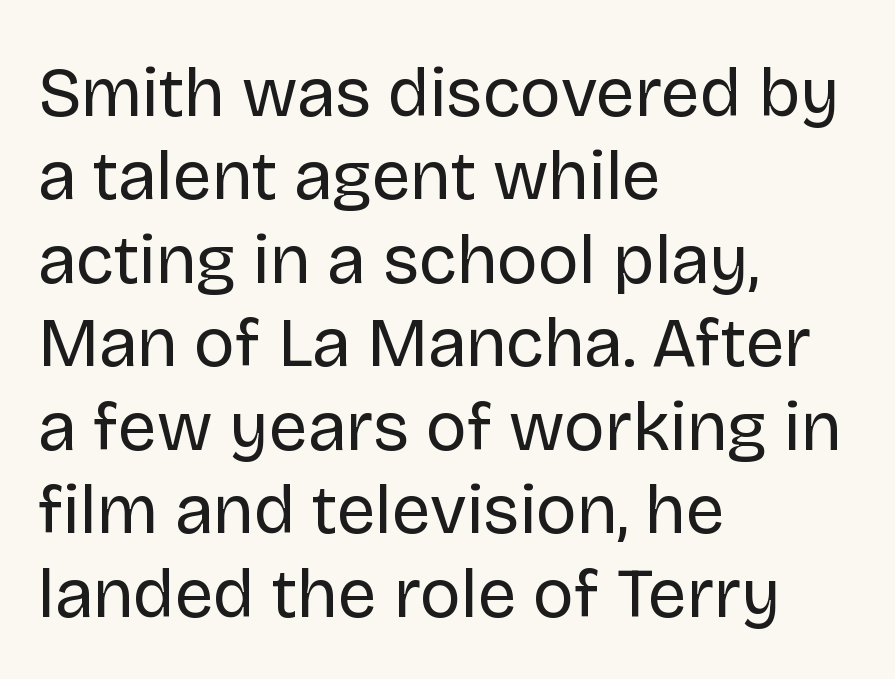
Q: Is the text bold? A: No.
Q: Is the text italic (slanted)? A: No, it is upright.
Q: Is the typeface a serif or a sans-serif typeface? A: Sans-serif.
Q: Is the text underlined? A: No.
Q: How is the paragraph aligned? A: Left-aligned.
Q: Is the spacing between letters normal or unusually wide? A: Normal.
Q: Width (condensed, normal, or wide)? A: Normal.
Q: Stroke contrast? A: Low.
Q: x-height? A: Large.
Q: Monospaced? A: No.
